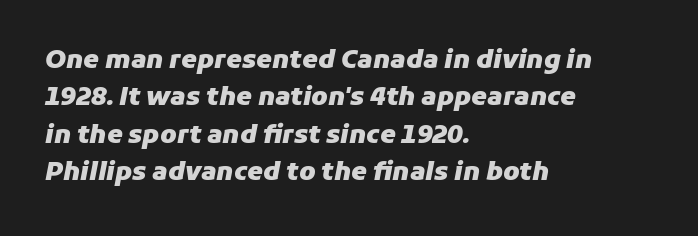
Q: Is the text bold? A: Yes.
Q: Is the text italic (slanted)? A: Yes, it leans right by about 11 degrees.
Q: Is the text underlined? A: No.
Q: How is the paragraph aligned? A: Left-aligned.
Q: Is the spacing between letters normal or unusually wide? A: Normal.
Q: Is the spacing between lines tight, normal or loose? A: Normal.
